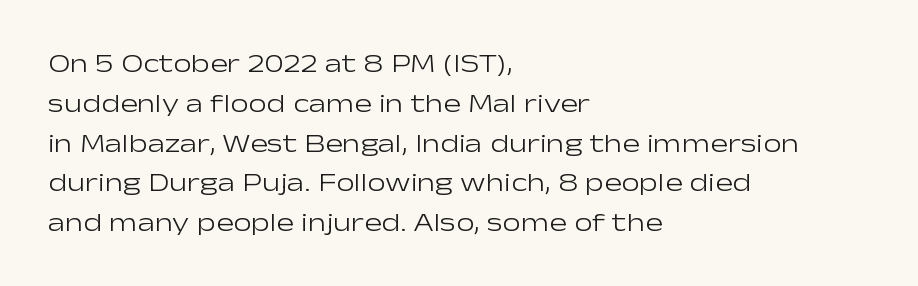
Q: Is the text bold? A: No.
Q: Is the text italic (slanted)? A: No, it is upright.
Q: Is the text underlined? A: No.
Q: How is the paragraph aligned? A: Left-aligned.
Q: Is the spacing between letters normal or unusually wide? A: Normal.
Q: Is the spacing between lines tight, normal or loose? A: Normal.
